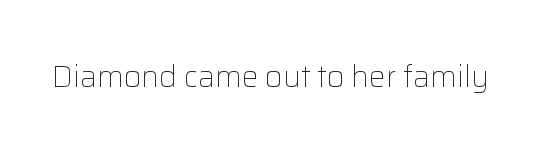
The image shows 30 px light sans-serif type, upright; set normal letter spacing, not underlined; low stroke contrast and a medium x-height.
